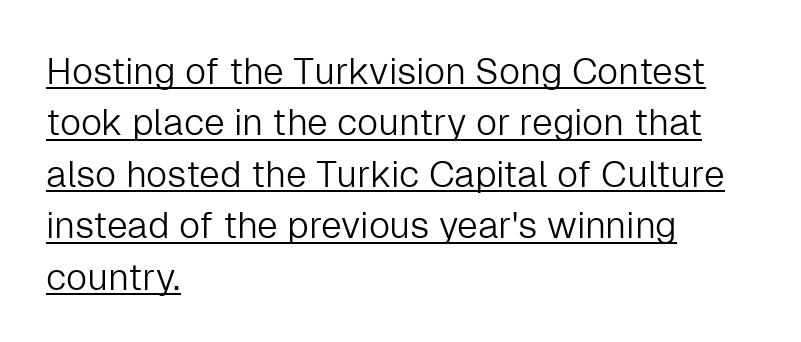
The image shows 37 px light sans-serif type, upright; set left-aligned, normal line spacing (1.39x), normal letter spacing, underlined; low stroke contrast and a medium x-height.
